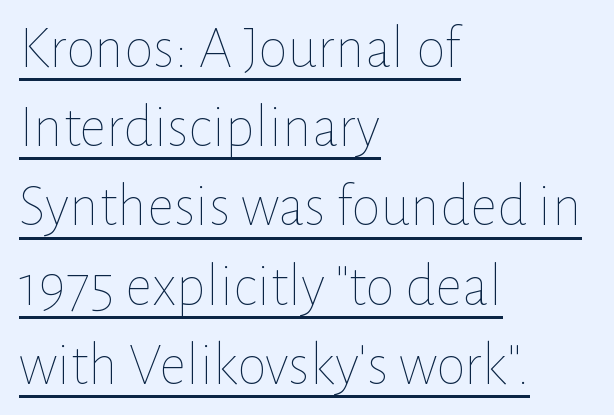
{"italic": "no", "bold": "no", "weight": "thin", "width": "normal", "stroke_contrast": "low", "x_height": "medium", "monospaced": "no", "underline": "yes", "align": "left", "line_spacing": "normal", "line_spacing_ratio": 1.32, "letter_spacing": "normal", "letter_spacing_em": 0.0, "glyph_px": 60}
